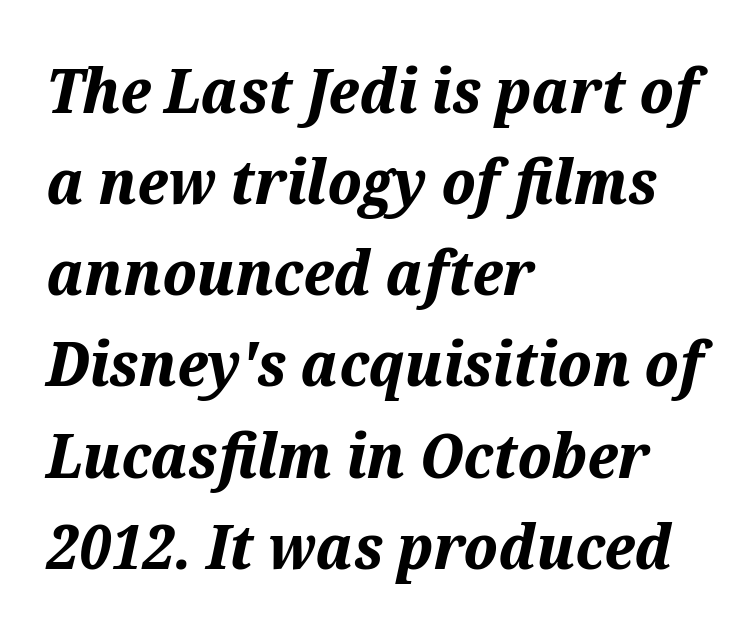
Q: Is the text bold? A: Yes.
Q: Is the text italic (slanted)? A: Yes, it leans right by about 12 degrees.
Q: Is the text underlined? A: No.
Q: How is the paragraph aligned? A: Left-aligned.
Q: Is the spacing between letters normal or unusually wide? A: Normal.
Q: Is the spacing between lines tight, normal or loose? A: Normal.
Q: Width (condensed, normal, or wide)? A: Normal.
Q: Stroke contrast? A: Medium.
Q: x-height? A: Medium.
Q: Monospaced? A: No.
